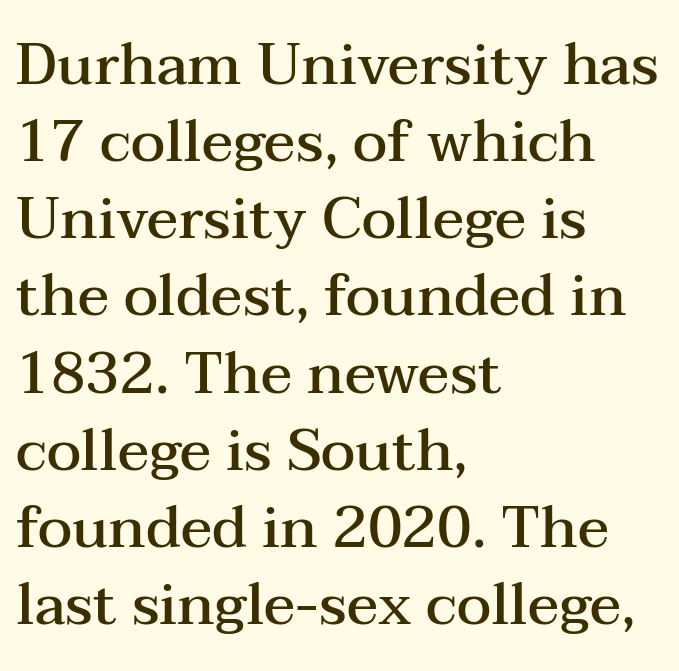
Q: Is the text bold? A: Semi-bold.
Q: Is the text italic (slanted)? A: No, it is upright.
Q: Is the typeface a serif or a sans-serif typeface? A: Serif.
Q: Is the text underlined? A: No.
Q: How is the paragraph aligned? A: Left-aligned.
Q: Is the spacing between letters normal or unusually wide? A: Normal.
Q: Is the spacing between lines tight, normal or loose? A: Normal.
Q: Width (condensed, normal, or wide)? A: Wide.
Q: Stroke contrast? A: Medium.
Q: x-height? A: Medium.
Q: Monospaced? A: No.
